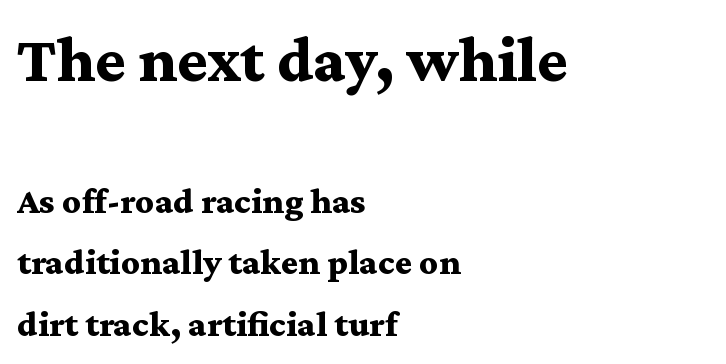
Q: Is the text bold? A: Yes.
Q: Is the text italic (slanted)? A: No, it is upright.
Q: Is the typeface a serif or a sans-serif typeface? A: Serif.
Q: Is the text underlined? A: No.
Q: How is the paragraph aligned? A: Left-aligned.
Q: Is the spacing between letters normal or unusually wide? A: Normal.
Q: Is the spacing between lines tight, normal or loose? A: Normal.
Q: Which block of text is set in a larger size, the first (top) or the second (bottom)? A: The first (top) one.
Q: Width (condensed, normal, or wide)? A: Wide.
Q: Stroke contrast? A: Medium.
Q: x-height? A: Medium.
Q: Monospaced? A: No.
